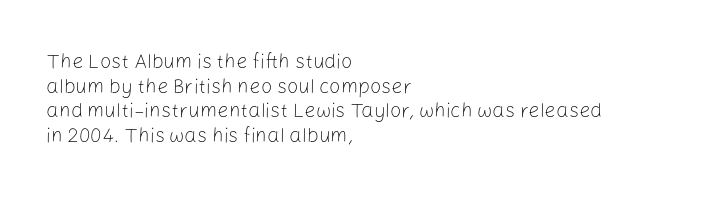
Q: Is the text bold? A: No.
Q: Is the text italic (slanted)? A: No, it is upright.
Q: Is the text underlined? A: No.
Q: How is the paragraph aligned? A: Left-aligned.
Q: Is the spacing between letters normal or unusually wide? A: Normal.
